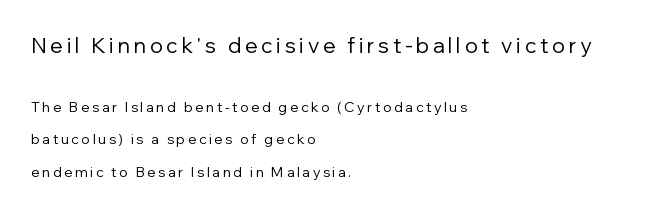
Q: Is the text bold? A: No.
Q: Is the text italic (slanted)? A: No, it is upright.
Q: Is the text underlined? A: No.
Q: How is the paragraph aligned? A: Left-aligned.
Q: Is the spacing between lines tight, normal or loose? A: Loose.
Q: Which block of text is set in a larger size, the first (top) or the second (bottom)? A: The first (top) one.
